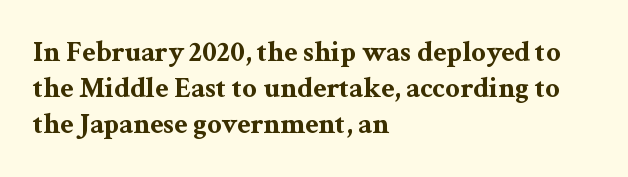
Here the designer chose a conventional face with non-uniform glyph widths. Honestly, there is no underline to notice here at all. Characters follow at the spacing the type designer built in. Layout note: lines flush left. Chunky letters — that's bold for sure. The typography opts for an upright posture over an oblique one.
